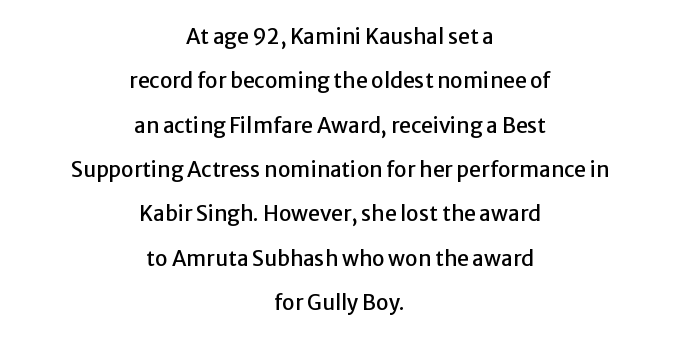
Q: Is the text italic (slanted)? A: No, it is upright.
Q: Is the text underlined? A: No.
Q: How is the paragraph aligned? A: Centered.
Q: Is the spacing between letters normal or unusually wide? A: Normal.
Q: Is the spacing between lines tight, normal or loose? A: Loose.
